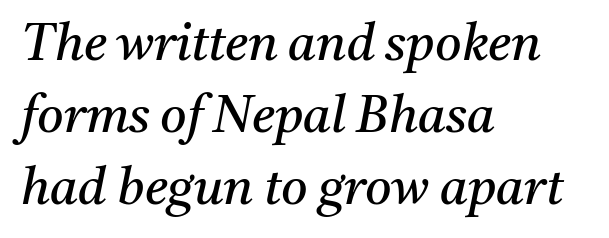
The image shows 51 px regular-weight serif type, italic (leaning right); set left-aligned, normal line spacing (1.41x), normal letter spacing, not underlined; medium stroke contrast and a medium x-height.
